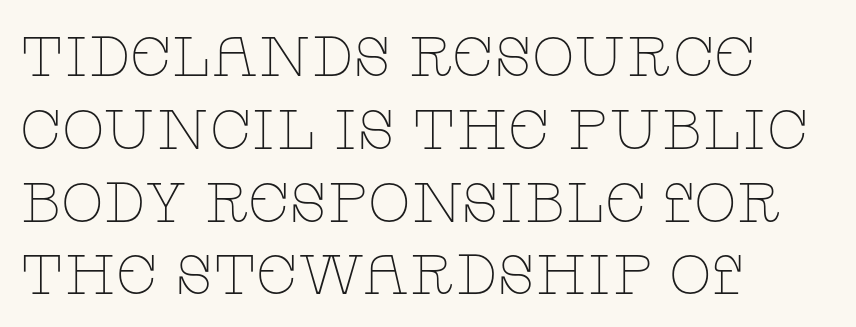
The image shows 56 px thin, wide serif type, upright; set left-aligned, normal line spacing (1.3x), normal letter spacing, not underlined; low stroke contrast and a large x-height.
